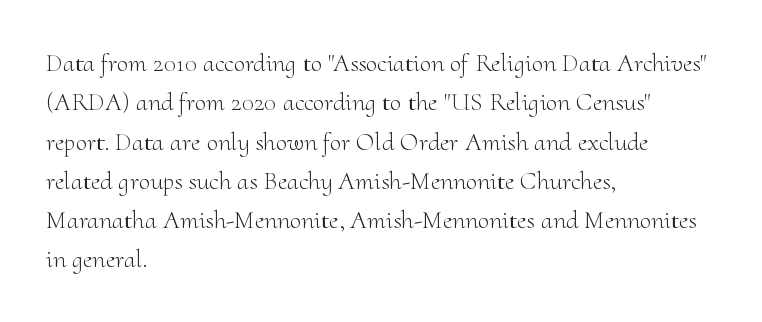
The image shows 26 px text type, upright; set left-aligned, normal line spacing (1.51x), normal letter spacing, not underlined.
